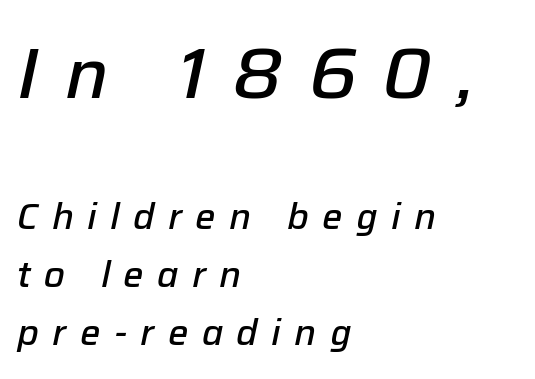
{"italic": "yes", "lean": "right", "slant_degrees": 12, "bold": "semi", "weight": "semibold", "width": "normal", "stroke_contrast": "low", "x_height": "medium", "monospaced": "no", "underline": "no", "align": "left", "line_spacing": "normal", "line_spacing_ratio": 1.61, "letter_spacing": "wide", "letter_spacing_em": 0.37, "larger_block": "first", "size_ratio": 1.97, "glyph_px": 71}
